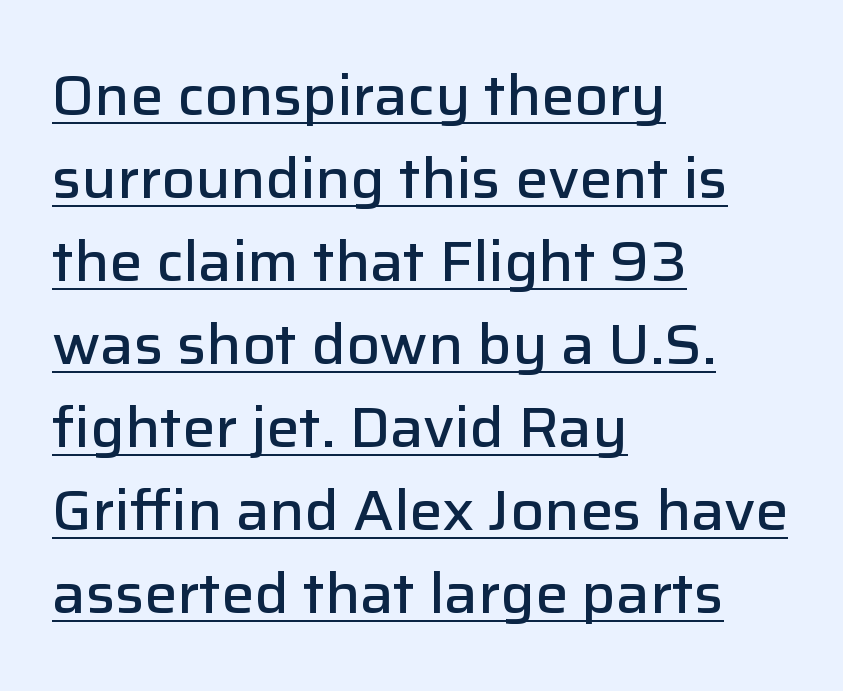
Students, observe the line beneath the letters — that is underlining. Are there feet on the stems? There aren't — it's a sans. No extra tracking has been applied to these lines. Varying glyph widths throughout — classic text-font behaviour. Every row of glyphs begins at an identical x-position on the left. On the weight axis this lands at semibold, roughly 600.
